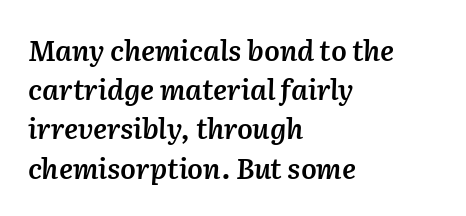
{"italic": "yes", "lean": "right", "slant_degrees": 2, "bold": "semi", "weight": "semibold", "width": "normal", "stroke_contrast": "medium", "x_height": "medium", "monospaced": "no", "underline": "no", "align": "left", "line_spacing": "normal", "line_spacing_ratio": 1.4, "letter_spacing": "normal", "letter_spacing_em": 0.0, "glyph_px": 28}
